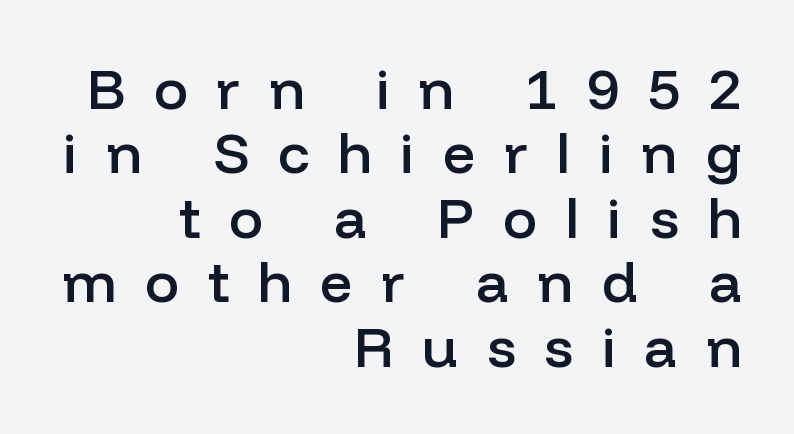
The image shows 57 px semibold sans-serif type, upright; set right-aligned, tight line spacing (1.13x), unusually wide letter spacing (+0.5 em), not underlined; low stroke contrast and a medium x-height.
